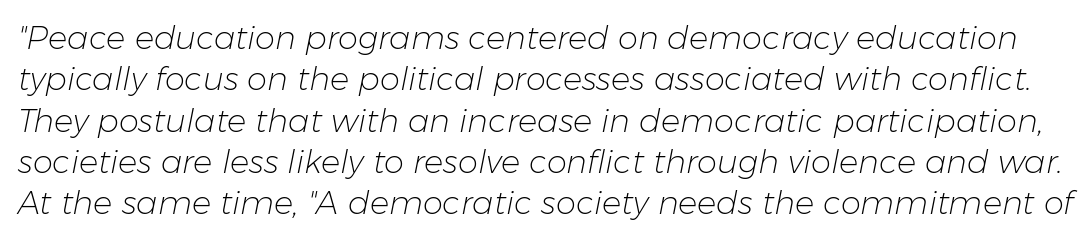
Yep, that's italic — everything's leaning. Is this a fixed-width face? No — the glyphs have proportional, varying widths. The rows are spaced the way most documents space them. Nothing heavy about these letters — not bold at all. The passage shown is not underscored anywhere.
